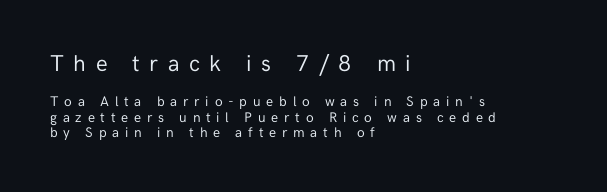
Q: Is the text bold? A: No.
Q: Is the text italic (slanted)? A: No, it is upright.
Q: Is the text underlined? A: No.
Q: How is the paragraph aligned? A: Left-aligned.
Q: Is the spacing between letters normal or unusually wide? A: Unusually wide.
Q: Is the spacing between lines tight, normal or loose? A: Tight.
Q: Which block of text is set in a larger size, the first (top) or the second (bottom)? A: The first (top) one.
